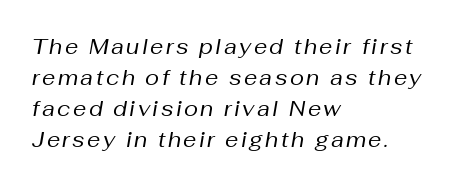
Q: Is the text bold? A: No.
Q: Is the text italic (slanted)? A: Yes, it leans right by about 10 degrees.
Q: Is the text underlined? A: No.
Q: How is the paragraph aligned? A: Left-aligned.
Q: Is the spacing between lines tight, normal or loose? A: Normal.
